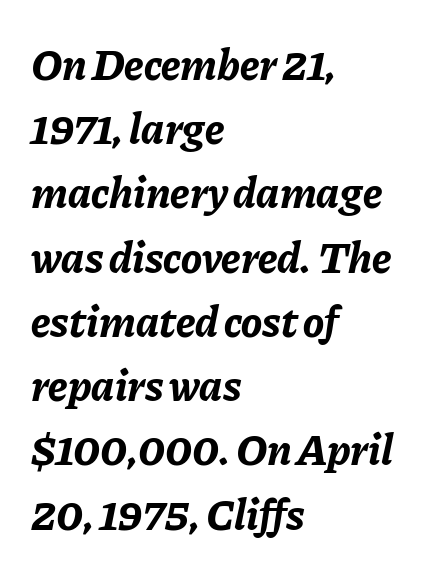
The image shows 44 px bold type, italic (leaning right); set left-aligned, normal line spacing (1.46x), normal letter spacing, not underlined; low stroke contrast and a medium x-height.
